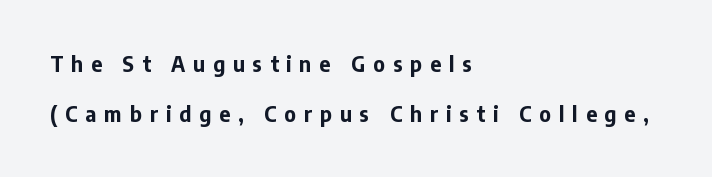
The image shows 21 px bold type, upright; set left-aligned, loose line spacing (2.38x), unusually wide letter spacing (+0.38 em), not underlined.
